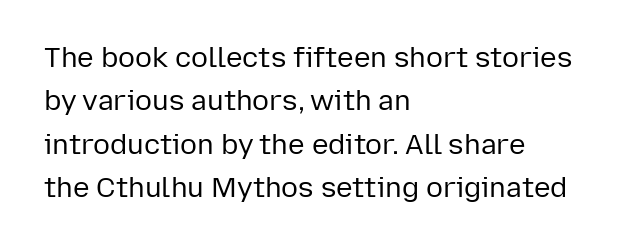
Q: Is the text bold? A: No.
Q: Is the text italic (slanted)? A: No, it is upright.
Q: Is the typeface a serif or a sans-serif typeface? A: Sans-serif.
Q: Is the text underlined? A: No.
Q: How is the paragraph aligned? A: Left-aligned.
Q: Is the spacing between letters normal or unusually wide? A: Normal.
Q: Is the spacing between lines tight, normal or loose? A: Normal.
Q: Width (condensed, normal, or wide)? A: Normal.
Q: Stroke contrast? A: Low.
Q: x-height? A: Medium.
Q: Monospaced? A: No.
